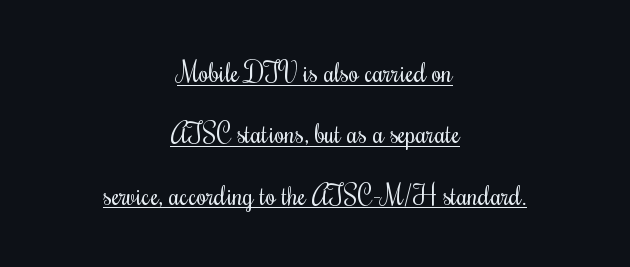
{"bold": "no", "underline": "yes", "align": "center", "line_spacing": "loose", "line_spacing_ratio": 2.36, "letter_spacing": "normal", "letter_spacing_em": 0.0, "glyph_px": 26}
